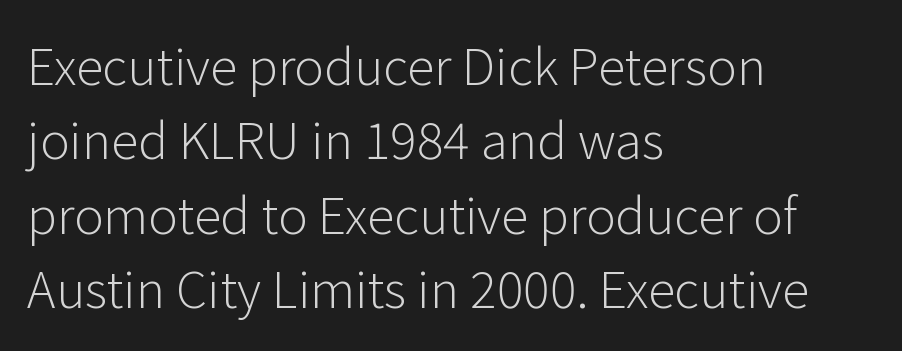
The image shows 50 px light sans-serif type, upright; set left-aligned, normal line spacing (1.49x), normal letter spacing, not underlined; low stroke contrast and a medium x-height.
